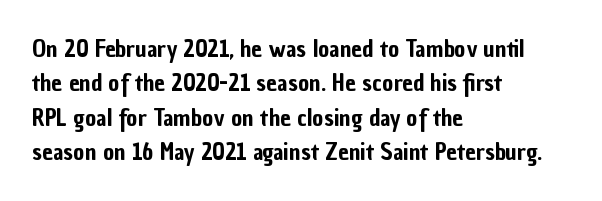
Q: Is the text italic (slanted)? A: No, it is upright.
Q: Is the text underlined? A: No.
Q: How is the paragraph aligned? A: Left-aligned.
Q: Is the spacing between letters normal or unusually wide? A: Normal.
Q: Is the spacing between lines tight, normal or loose? A: Normal.
